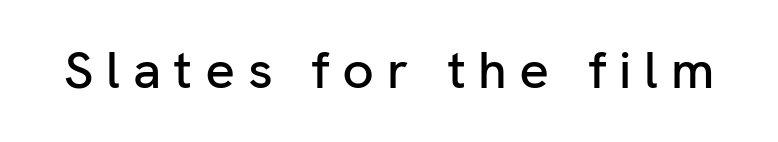
The image shows 52 px sans-serif type, upright; set unusually wide letter spacing (+0.24 em), not underlined; low stroke contrast and a medium x-height.
